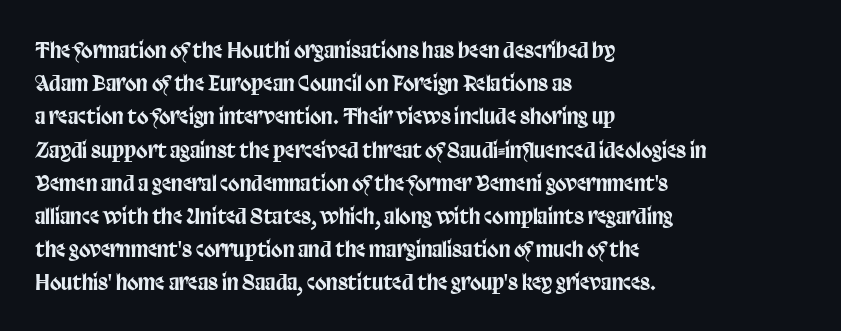
{"italic": "no", "underline": "no", "align": "left", "line_spacing": "normal", "line_spacing_ratio": 1.58, "letter_spacing": "normal", "letter_spacing_em": 0.0, "glyph_px": 21}
